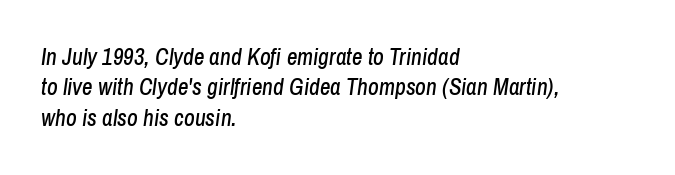
Glyph-to-glyph distance matches everyday printed text. The font's italic variant was chosen for this text. Honestly, the row spacing looks completely unremarkable. Each row of text sits above clean, open space.
